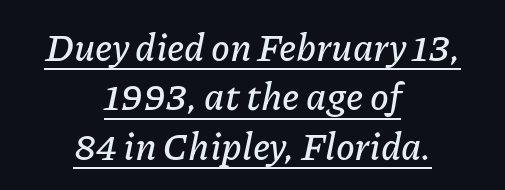
Quick note: italic. Short note: letters normally spaced. Whoever set this chose a conventional vertical rhythm. Students, observe the line beneath the letters — that is underlining. The paragraph has two soft edges and a firm central axis.
